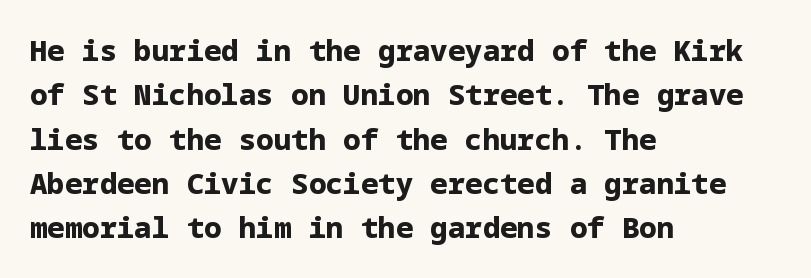
The image shows 29 px bold sans-serif type, upright; set left-aligned, normal line spacing (1.53x), normal letter spacing, not underlined; low stroke contrast and a medium x-height.
